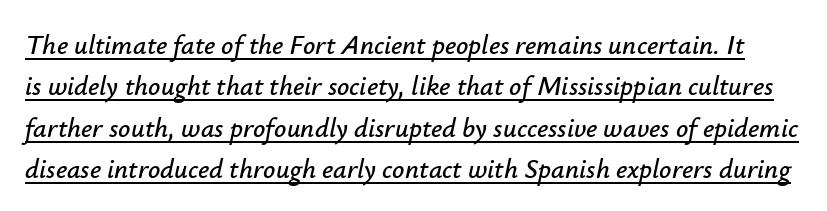
{"italic": "yes", "lean": "right", "slant_degrees": 12, "underline": "yes", "line_spacing": "normal", "line_spacing_ratio": 1.53, "letter_spacing": "normal", "letter_spacing_em": 0.0, "glyph_px": 27}
